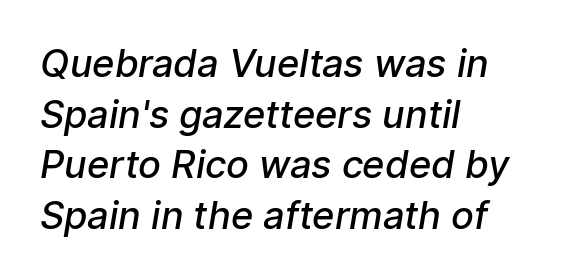
Nothing sits at the stroke ends, so this counts as sans-serif. The leading is moderate, giving the passage an even texture. The paragraph shown leans on its left margin. The area under the type is left untouched. Every letter is mildly thick-stroked: semibold rather than bold. Observe the ordinary spacing: letters are neighbours, not strangers.
